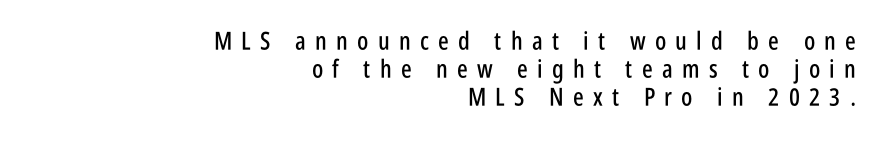
Q: Is the text italic (slanted)? A: No, it is upright.
Q: Is the text underlined? A: No.
Q: How is the paragraph aligned? A: Right-aligned.
Q: Is the spacing between letters normal or unusually wide? A: Unusually wide.
Q: Is the spacing between lines tight, normal or loose? A: Tight.
